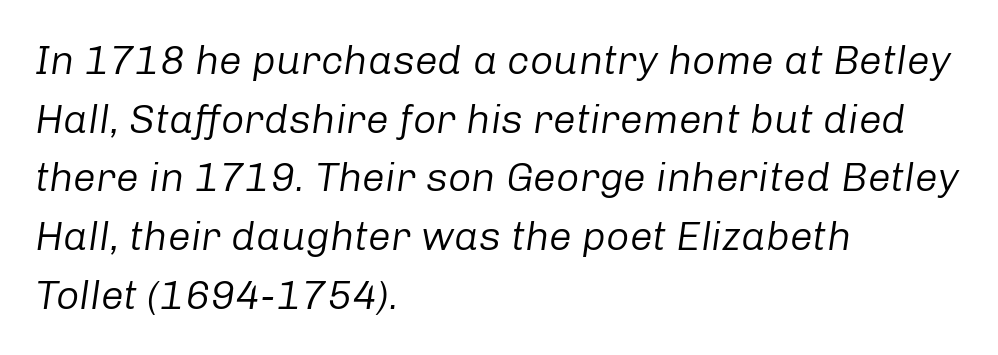
Q: Is the text bold? A: No.
Q: Is the text italic (slanted)? A: Yes, it leans right by about 8 degrees.
Q: Is the text underlined? A: No.
Q: How is the paragraph aligned? A: Left-aligned.
Q: Is the spacing between letters normal or unusually wide? A: Normal.
Q: Is the spacing between lines tight, normal or loose? A: Normal.
Q: Width (condensed, normal, or wide)? A: Normal.
Q: Stroke contrast? A: Low.
Q: x-height? A: Medium.
Q: Monospaced? A: No.
